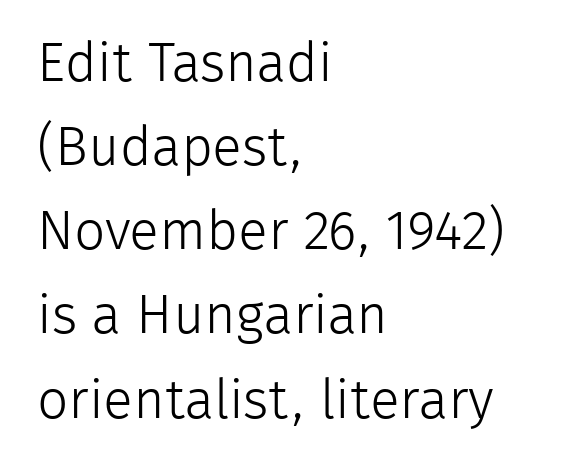
If you drew a ruler down the left edge, every line would touch it. The letters carry no serifs — their stems end cleanly without finishing strokes. Each row of text sits above clean, open space. Stems and bowls with no extra thickness — not bold. You could not count columns in this text — the font is proportionally spaced. Evenly set lines give the paragraph a standard silhouette.
